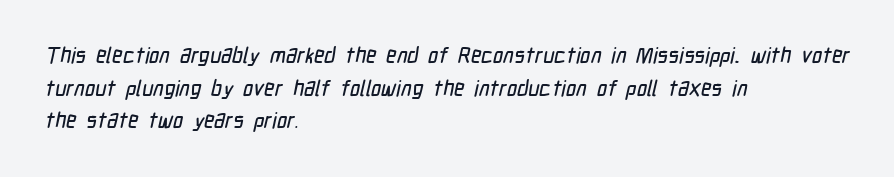
{"underline": "no", "align": "left", "line_spacing": "normal", "line_spacing_ratio": 1.48, "letter_spacing": "normal", "letter_spacing_em": 0.0, "glyph_px": 22}
